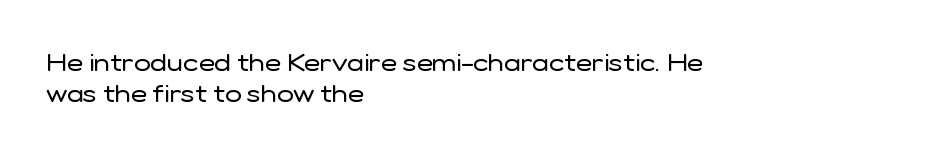
{"italic": "no", "bold": "no", "underline": "no", "align": "left", "line_spacing": "normal", "line_spacing_ratio": 1.25, "letter_spacing": "normal", "letter_spacing_em": 0.0, "glyph_px": 25}
